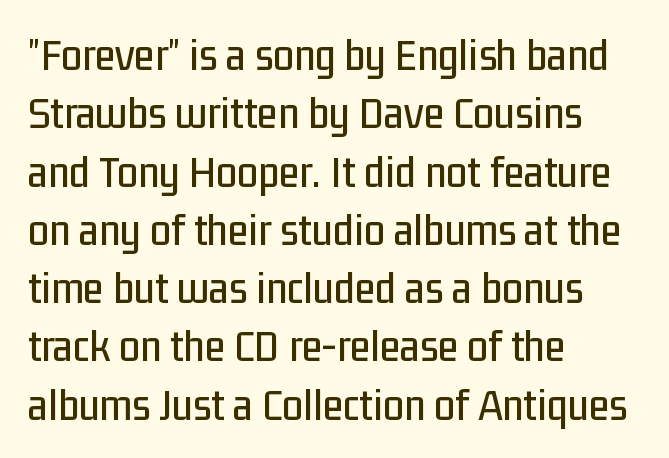
The image shows 47 px condensed sans-serif type, upright; set left-aligned, line spacing 1.24x, normal letter spacing, not underlined; low stroke contrast and a medium x-height.
